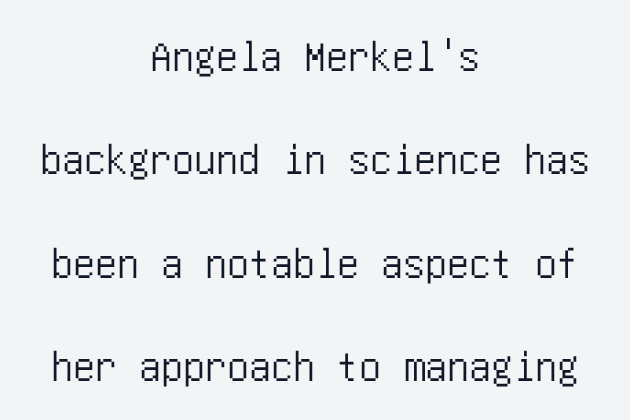
{"serif": "no", "italic": "no", "width": "condensed", "stroke_contrast": "low", "x_height": "large", "underline": "no", "align": "center", "line_spacing": "loose", "line_spacing_ratio": 2.35, "letter_spacing": "normal", "letter_spacing_em": 0.0, "glyph_px": 44}
